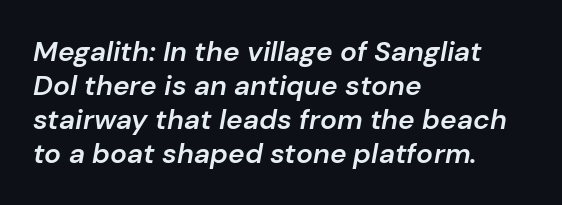
Words appear dense and cohesive because spacing is normal. Every character sits at an angle, as italics do. This rendering features lettering with no underline. Each glyph is drawn with semibold strokes, heavier than normal yet not fully bold. Visually the block forms a straight wall on the left and a jagged coastline on the right.
